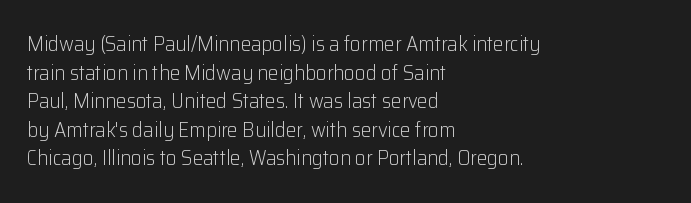
{"italic": "no", "bold": "no", "underline": "no", "align": "left", "line_spacing": "normal", "line_spacing_ratio": 1.36, "letter_spacing": "normal", "letter_spacing_em": 0.0, "glyph_px": 21}
